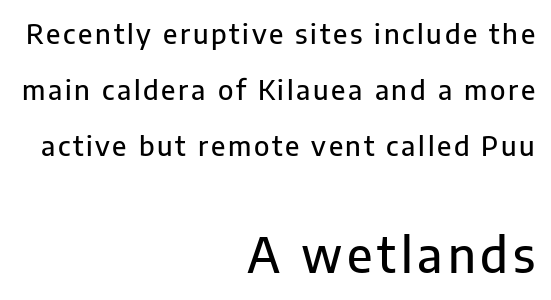
{"serif": "no", "italic": "no", "width": "normal", "stroke_contrast": "low", "x_height": "medium", "monospaced": "no", "underline": "no", "align": "right", "line_spacing": "loose", "line_spacing_ratio": 2.08, "larger_block": "second", "size_ratio": 1.78, "glyph_px": 48}
